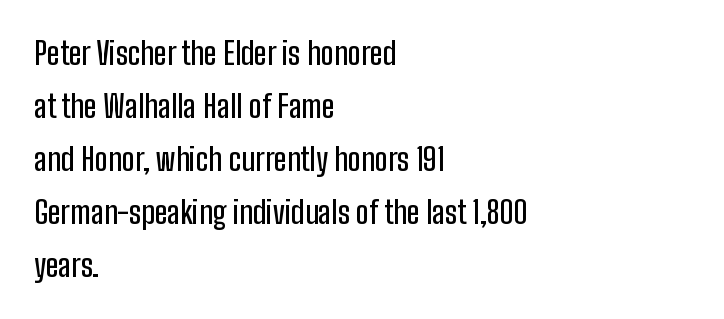
Character widths vary here, with narrow letters taking less room than wide ones. Do the letters lean? They stand straight. Underline: absent. A typesetter would call this zero additional tracking.
